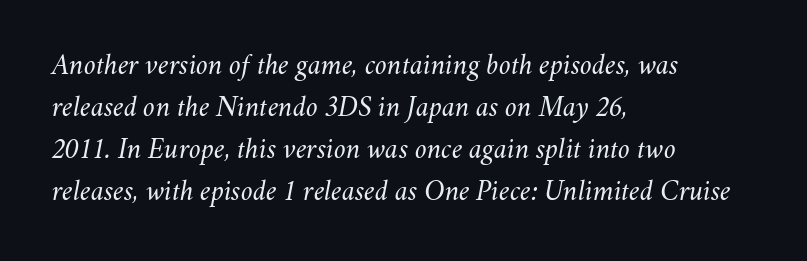
Plain, unruled lines of type. The gaps between neighbouring characters are ordinary and unremarkable. The passage shown is typed in a proportional face where columns would drift. Does the copy run flush right? No — it runs flush left. Weight: not bold — regular or lighter. Evenly set lines give the paragraph a standard silhouette.
